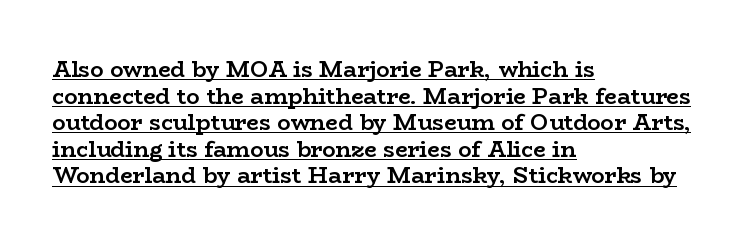
{"italic": "no", "bold": "yes", "underline": "yes", "align": "left", "line_spacing_ratio": 1.21, "letter_spacing": "normal", "letter_spacing_em": 0.0, "glyph_px": 22}
